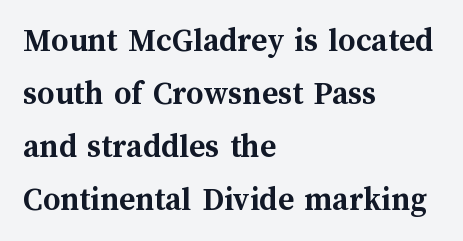
The space between consecutive lines is moderate. Does extra space separate the letters? No, they use regular spacing. The rendering anchors every line to the left-hand side. A bare baseline throughout the passage.
